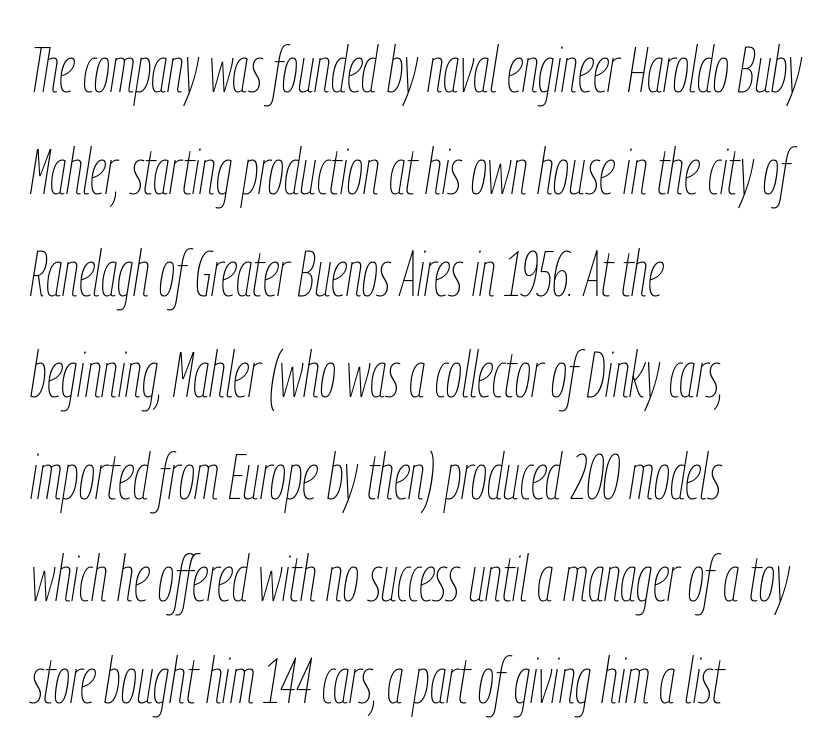
Here the designer chose a conventional face with non-uniform glyph widths. Bold? No — there's no thickening of the strokes. Interline gaps are of average width in this sample. The rendering applies a slant to the glyphs.
